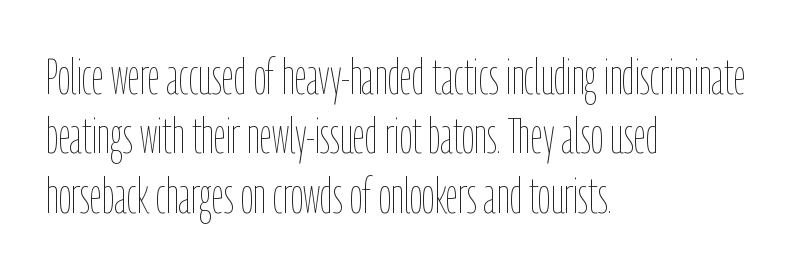
{"italic": "no", "bold": "no", "weight": "thin", "width": "condensed", "stroke_contrast": "low", "x_height": "medium", "monospaced": "no", "underline": "no", "align": "left", "line_spacing_ratio": 1.21, "letter_spacing": "normal", "letter_spacing_em": 0.0, "glyph_px": 49}
